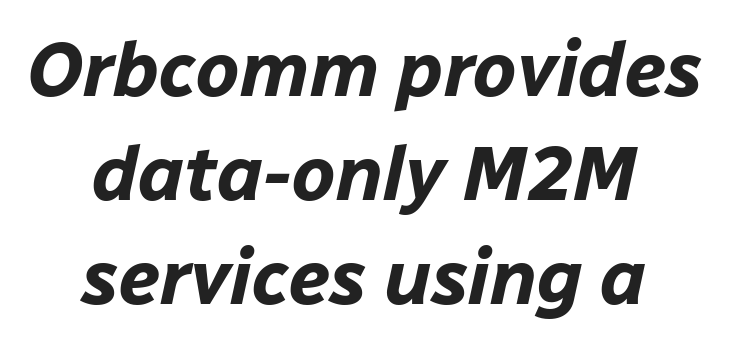
The image shows 77 px bold type, italic (leaning right); set centered, normal line spacing (1.35x), normal letter spacing, not underlined; low stroke contrast and a medium x-height.
